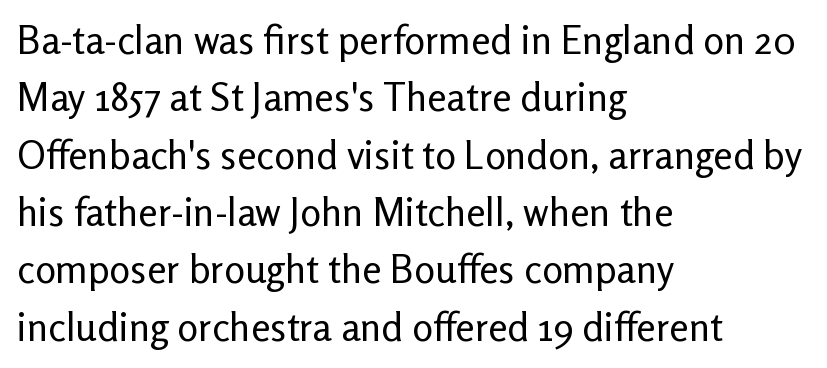
The image shows 39 px regular-weight sans-serif type, upright; set left-aligned, normal line spacing (1.47x), normal letter spacing, not underlined; low stroke contrast and a medium x-height.
